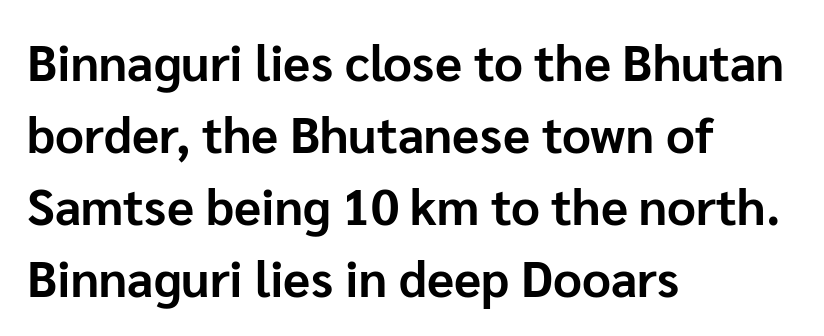
The image shows 50 px bold sans-serif type, upright; set left-aligned, normal line spacing (1.44x), normal letter spacing, not underlined; low stroke contrast and a medium x-height.
